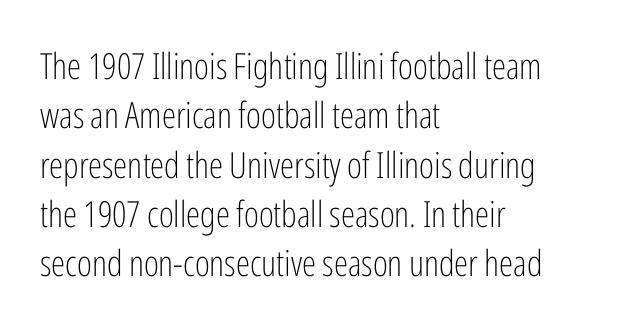
The strip under each line holds only bare page. The letterforms sit shoulder to shoulder at normal distance. The lines are quadded left. The face used here is a sans, in the tradition of grotesques and geometrics. The line-height multiplier appears to be the usual default.
